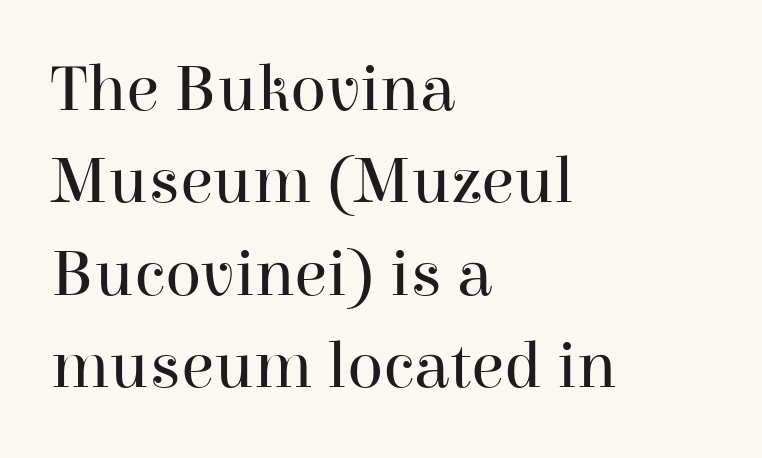
The letters stand upright; this is a roman face. Lines of text with bare space underneath. The paragraph has a hard left edge and a soft right edge. These lines sit exactly where default settings would place them. Tracking here is standard; glyphs follow each other at the usual distance. The weight would be labelled regular, book, light, or lighter still.
